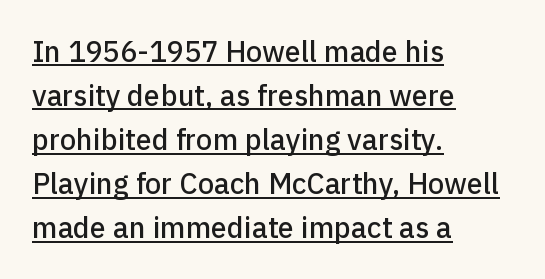
The image shows 29 px sans-serif type, upright; set left-aligned, normal line spacing (1.52x), normal letter spacing, underlined; low stroke contrast and a medium x-height.
